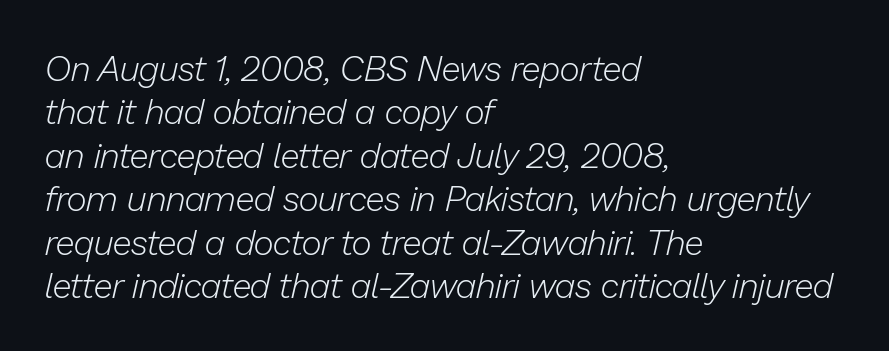
Q: Is the text bold? A: No.
Q: Is the text italic (slanted)? A: Yes, it leans right by about 13 degrees.
Q: Is the text underlined? A: No.
Q: How is the paragraph aligned? A: Left-aligned.
Q: Is the spacing between letters normal or unusually wide? A: Normal.
Q: Width (condensed, normal, or wide)? A: Normal.
Q: Stroke contrast? A: Low.
Q: x-height? A: Medium.
Q: Monospaced? A: No.
